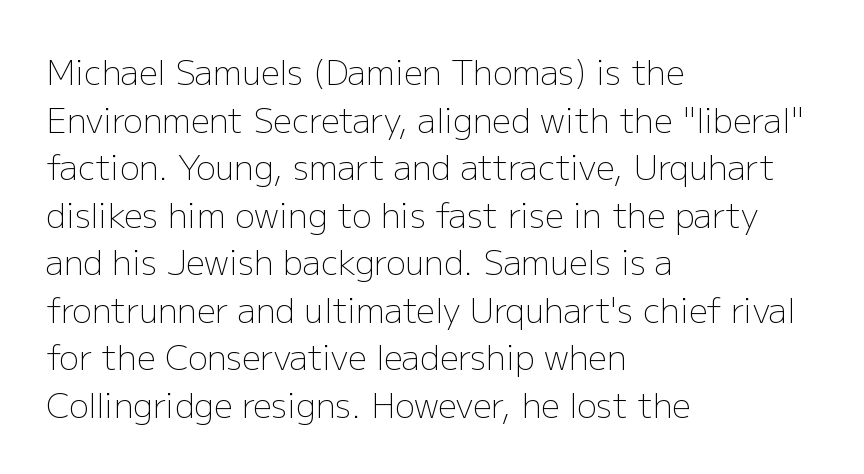
The image shows 33 px light sans-serif type, upright; set left-aligned, normal line spacing (1.44x), normal letter spacing, not underlined; low stroke contrast and a medium x-height.
